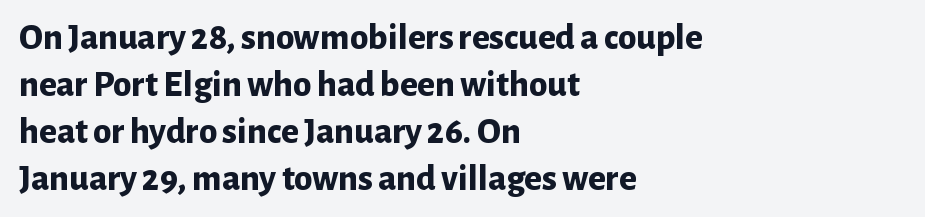
Looks like regular typesetting: each glyph gets only the width it needs. The type family on display is of the sans-serif kind. Quick note: not italic, upright. A normal amount of white space separates one row of letters from the next. The sample has been set heavy, in full bold.
